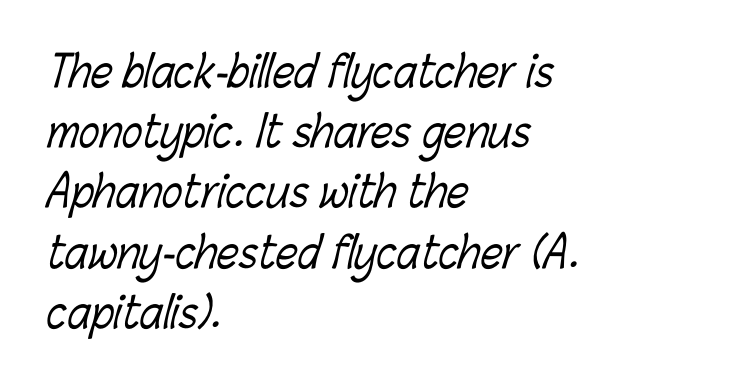
{"bold": "no", "weight": "light", "width": "condensed", "stroke_contrast": "low", "x_height": "medium", "monospaced": "no", "underline": "no", "align": "left", "line_spacing": "normal", "line_spacing_ratio": 1.4, "letter_spacing": "normal", "letter_spacing_em": 0.0, "glyph_px": 43}
